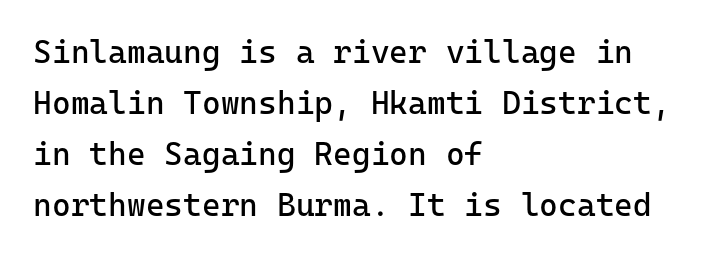
The image shows 32 px regular-weight sans-serif type, upright, monospaced; set left-aligned, normal line spacing (1.59x), normal letter spacing, not underlined; low stroke contrast and a medium x-height.
